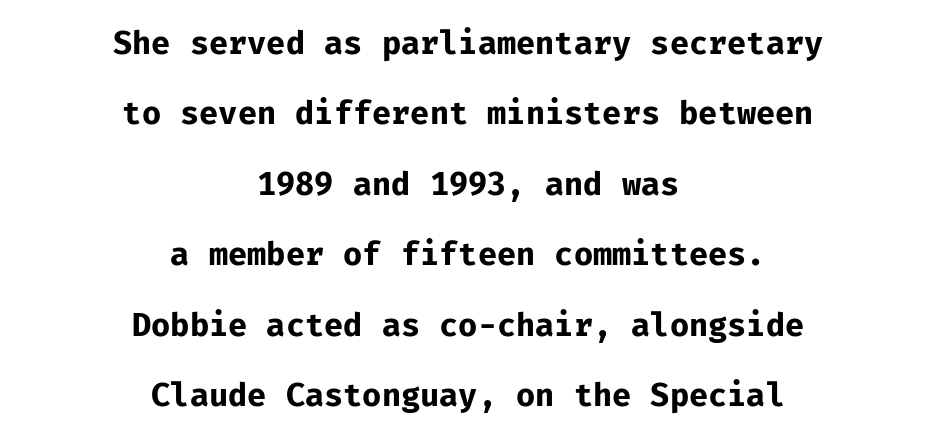
The image shows 32 px bold sans-serif type, upright, monospaced; set centered, loose line spacing (2.2x), normal letter spacing, not underlined; low stroke contrast and a medium x-height.
